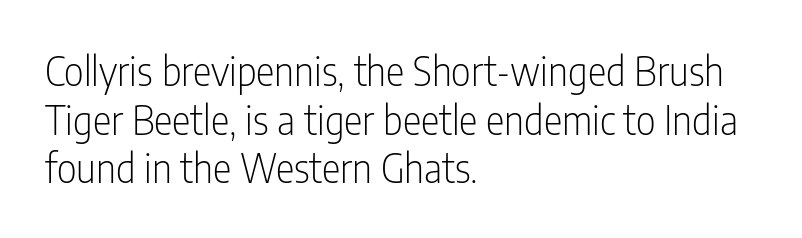
Q: Is the text bold? A: No.
Q: Is the text italic (slanted)? A: No, it is upright.
Q: Is the typeface a serif or a sans-serif typeface? A: Sans-serif.
Q: Is the text underlined? A: No.
Q: How is the paragraph aligned? A: Left-aligned.
Q: Is the spacing between letters normal or unusually wide? A: Normal.
Q: Is the spacing between lines tight, normal or loose? A: Normal.
Q: Width (condensed, normal, or wide)? A: Condensed.
Q: Stroke contrast? A: Low.
Q: x-height? A: Medium.
Q: Monospaced? A: No.
